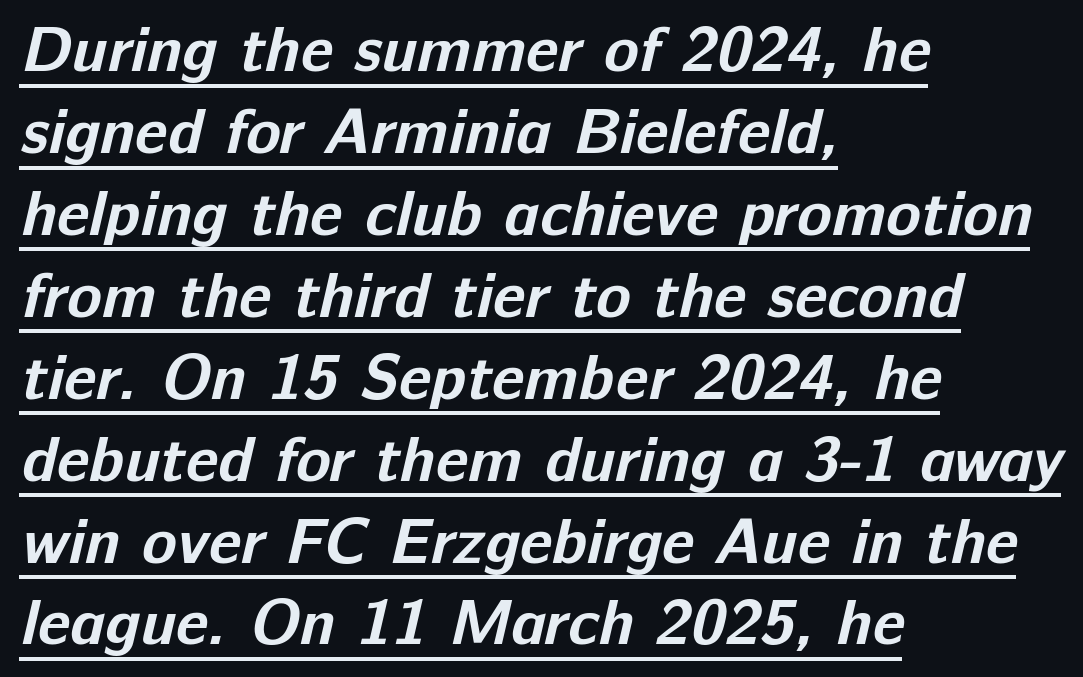
The passage shown is emphatically bold. Quick note: underline on. Is the block centered? No — it sits flush against the left margin. Here the designer chose a conventional face with non-uniform glyph widths.
